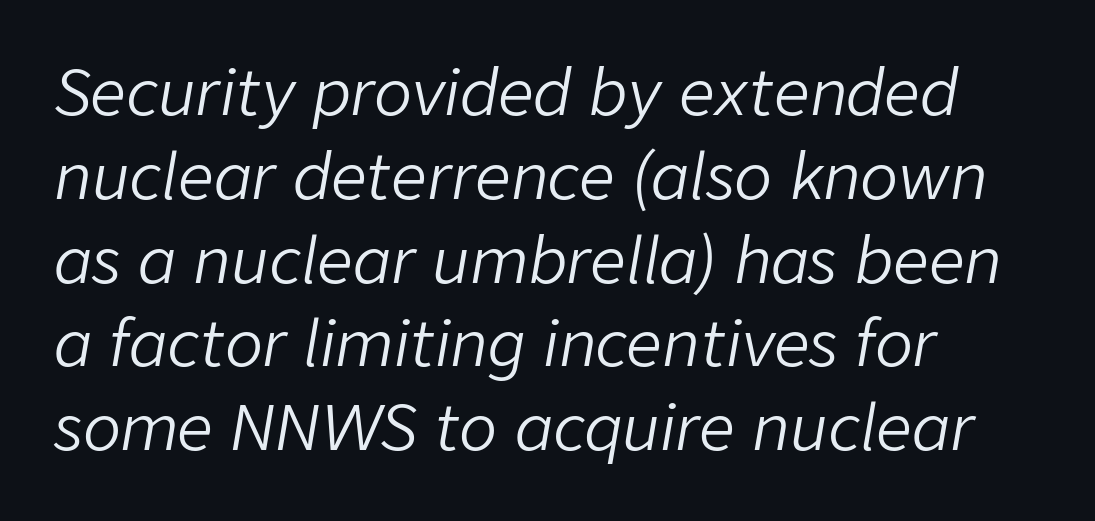
Q: Is the text bold? A: No.
Q: Is the text italic (slanted)? A: Yes, it leans right by about 9 degrees.
Q: Is the text underlined? A: No.
Q: How is the paragraph aligned? A: Left-aligned.
Q: Is the spacing between letters normal or unusually wide? A: Normal.
Q: Is the spacing between lines tight, normal or loose? A: Normal.
Q: Width (condensed, normal, or wide)? A: Normal.
Q: Stroke contrast? A: Low.
Q: x-height? A: Medium.
Q: Monospaced? A: No.
